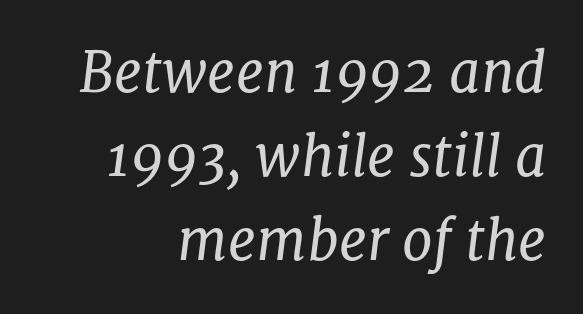
Q: Is the text bold? A: No.
Q: Is the text italic (slanted)? A: Yes, it leans right by about 8 degrees.
Q: Is the typeface a serif or a sans-serif typeface? A: Serif.
Q: Is the text underlined? A: No.
Q: How is the paragraph aligned? A: Right-aligned.
Q: Is the spacing between letters normal or unusually wide? A: Normal.
Q: Is the spacing between lines tight, normal or loose? A: Normal.
Q: Width (condensed, normal, or wide)? A: Normal.
Q: Stroke contrast? A: Low.
Q: x-height? A: Medium.
Q: Monospaced? A: No.
